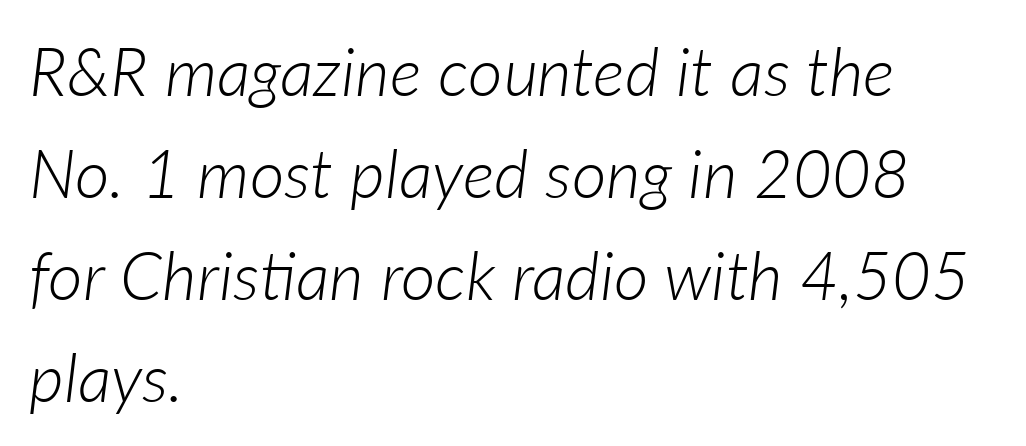
{"italic": "yes", "lean": "right", "slant_degrees": 7, "bold": "no", "weight": "light", "width": "normal", "stroke_contrast": "low", "x_height": "medium", "monospaced": "no", "underline": "no", "align": "left", "line_spacing": "normal", "line_spacing_ratio": 1.52, "letter_spacing": "normal", "letter_spacing_em": 0.0, "glyph_px": 67}
